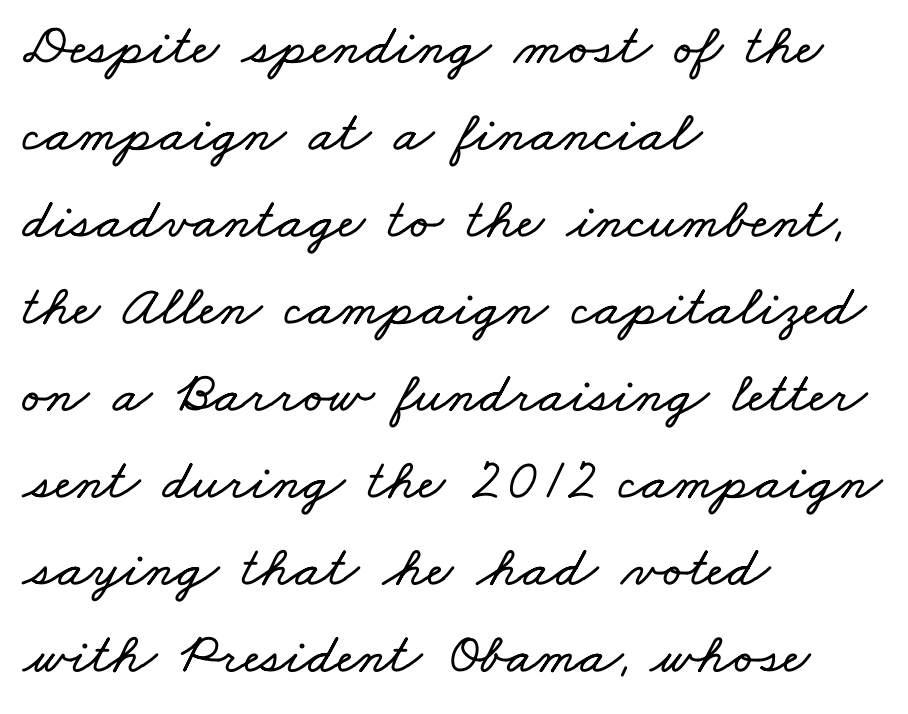
The typesetter chose a ragged-right arrangement here. Honestly, the row spacing looks completely unremarkable. Descender tails drop into unmarked territory. Spacing between characters is what you'd get straight out of the box. The rendering uses natural spacing where letterforms have individual widths.
